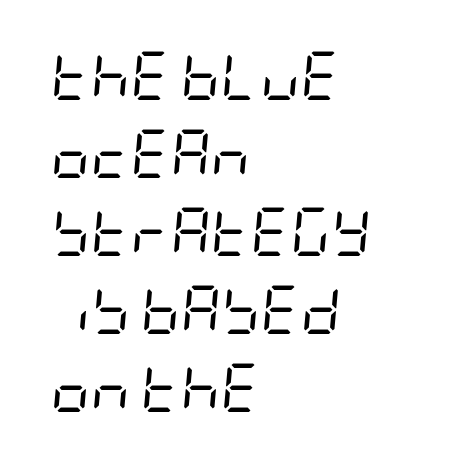
The face used here has a pronounced slope to its letters. Any mark beneath the type? The region is blank. The typesetting does not lean heavy: it is not bold. The tracking reads as untouched default to a designer's eye. Vertical spacing — default.
